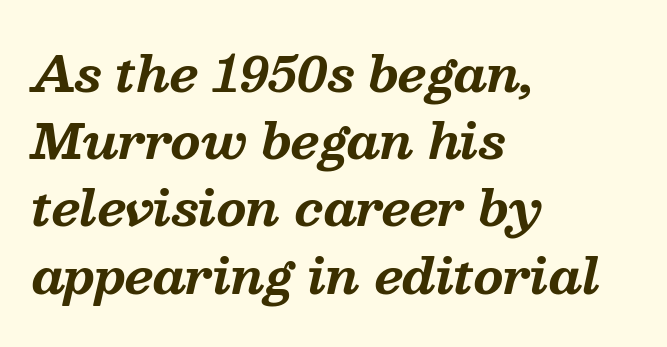
Honestly, the letter spacing is just normal — you wouldn't notice it. The strokes are fattened all the way to bold. Character widths vary here, with narrow letters taking less room than wide ones. If you measured baseline to baseline, you'd find a middling distance. The passage shown is typeset with a serif family. Lines of text with bare space underneath.
